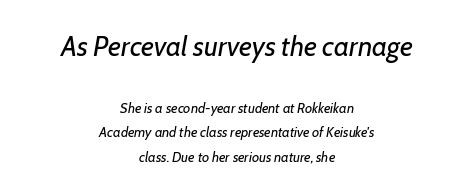
Q: Is the text bold? A: No.
Q: Is the text italic (slanted)? A: Yes, it leans right by about 7 degrees.
Q: Is the text underlined? A: No.
Q: How is the paragraph aligned? A: Centered.
Q: Is the spacing between letters normal or unusually wide? A: Normal.
Q: Which block of text is set in a larger size, the first (top) or the second (bottom)? A: The first (top) one.
Q: Width (condensed, normal, or wide)? A: Normal.
Q: Stroke contrast? A: Low.
Q: x-height? A: Medium.
Q: Monospaced? A: No.
